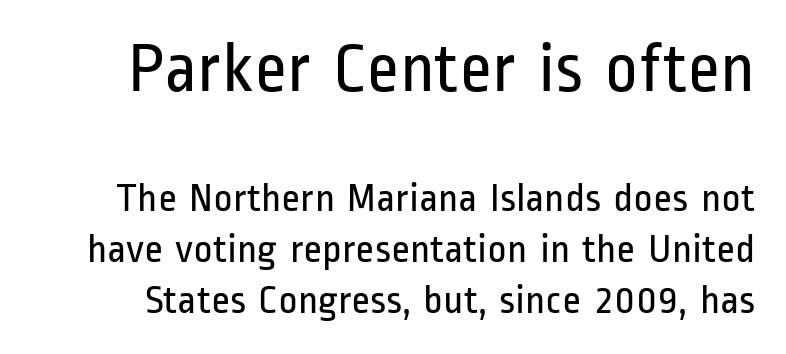
{"serif": "no", "italic": "no", "bold": "no", "weight": "regular", "width": "condensed", "stroke_contrast": "low", "x_height": "medium", "monospaced": "no", "underline": "no", "line_spacing_ratio": 1.24, "letter_spacing": "normal", "letter_spacing_em": 0.0, "larger_block": "first", "size_ratio": 1.73, "glyph_px": 71}
